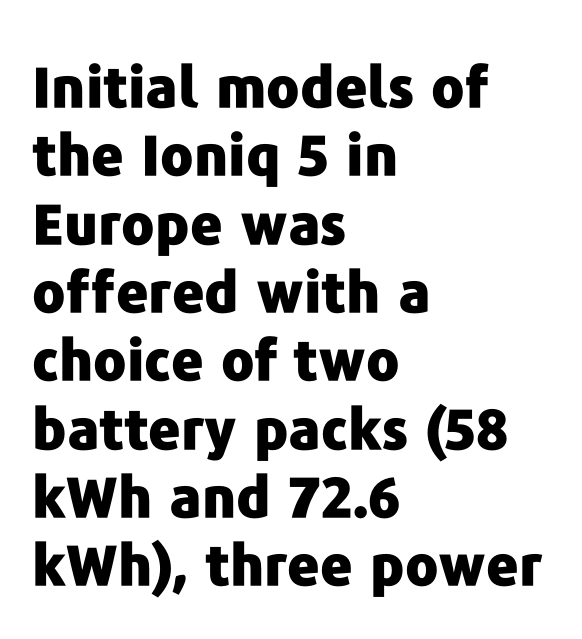
Q: Is the text bold? A: Yes.
Q: Is the text italic (slanted)? A: No, it is upright.
Q: Is the typeface a serif or a sans-serif typeface? A: Sans-serif.
Q: Is the text underlined? A: No.
Q: How is the paragraph aligned? A: Left-aligned.
Q: Is the spacing between letters normal or unusually wide? A: Normal.
Q: Width (condensed, normal, or wide)? A: Normal.
Q: Stroke contrast? A: Low.
Q: x-height? A: Medium.
Q: Monospaced? A: No.
